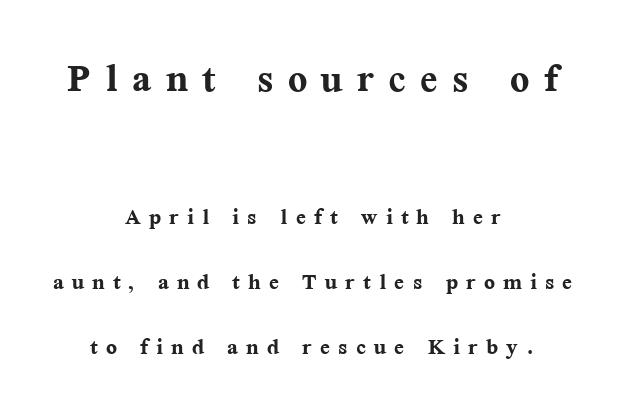
Q: Is the text bold? A: Yes.
Q: Is the text italic (slanted)? A: No, it is upright.
Q: Is the typeface a serif or a sans-serif typeface? A: Serif.
Q: Is the text underlined? A: No.
Q: How is the paragraph aligned? A: Centered.
Q: Is the spacing between letters normal or unusually wide? A: Unusually wide.
Q: Is the spacing between lines tight, normal or loose? A: Loose.
Q: Which block of text is set in a larger size, the first (top) or the second (bottom)? A: The first (top) one.
Q: Width (condensed, normal, or wide)? A: Normal.
Q: Stroke contrast? A: Medium.
Q: x-height? A: Medium.
Q: Monospaced? A: No.
